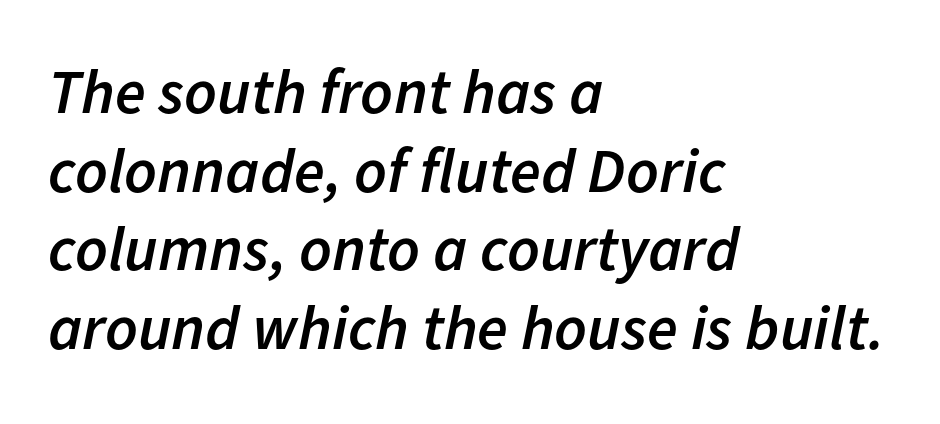
The image shows 63 px semibold type, italic (leaning right); set left-aligned, normal line spacing (1.25x), normal letter spacing, not underlined; low stroke contrast and a medium x-height.
